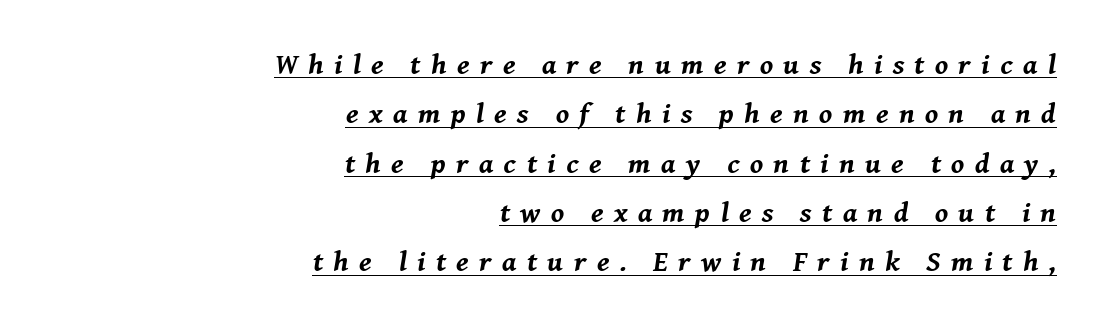
Compared with typical paragraphs, the rows here are spaced about the same. The face used here is proportionally spaced, like ordinary book or web type. Each line ends at the same right margin while the left side varies. This sample carries an underscore along the baseline area. Italic? Definitely — the glyphs are oblique.
